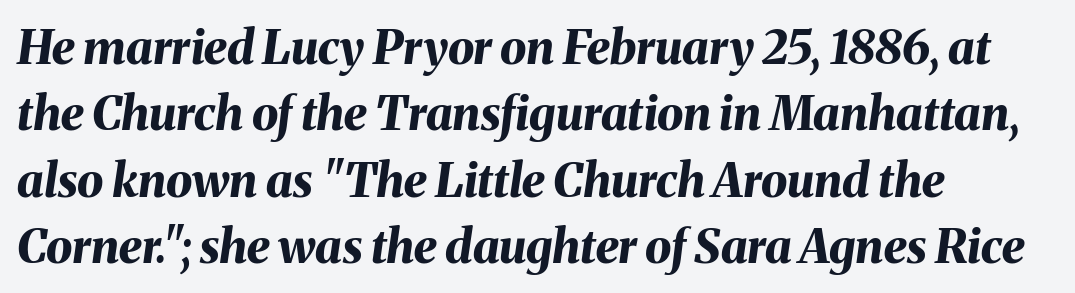
The image shows 47 px bold type, italic (leaning right); set left-aligned, normal line spacing (1.41x), normal letter spacing, not underlined; medium stroke contrast and a medium x-height.
